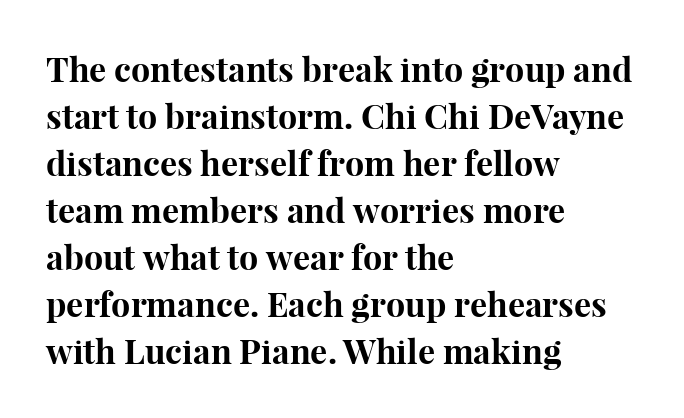
The image shows 34 px bold serif type, upright; set left-aligned, normal line spacing (1.38x), normal letter spacing, not underlined; high stroke contrast and a medium x-height.
